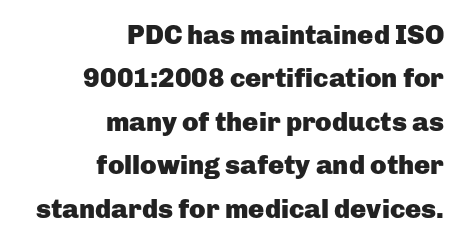
The image shows 27 px bold type, upright; set right-aligned, normal line spacing (1.61x), normal letter spacing, not underlined.
